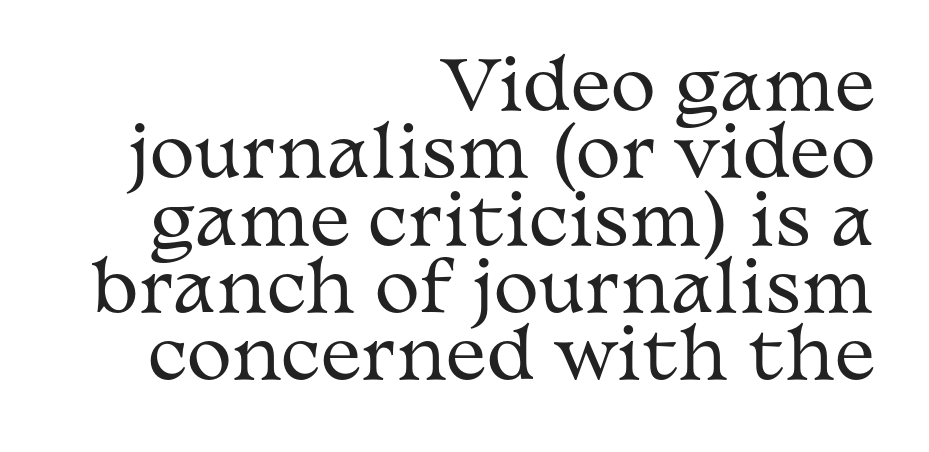
Each line ends at the same right margin while the left side varies. The specimen omits any rule beneath the text block's lines. A typesetter would call this leading minimal, almost set solid. The type sits square on the baseline with zero lean.
